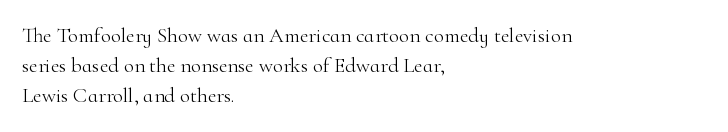
{"italic": "no", "bold": "no", "underline": "no", "align": "left", "line_spacing": "normal", "line_spacing_ratio": 1.43, "letter_spacing": "normal", "letter_spacing_em": 0.0, "glyph_px": 21}
